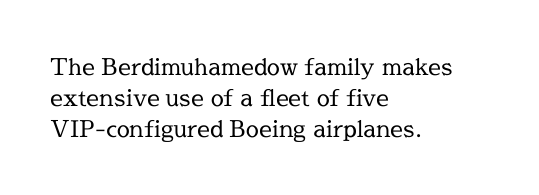
{"italic": "no", "bold": "no", "underline": "no", "align": "left", "line_spacing": "normal", "line_spacing_ratio": 1.34, "letter_spacing": "normal", "letter_spacing_em": 0.0, "glyph_px": 23}
